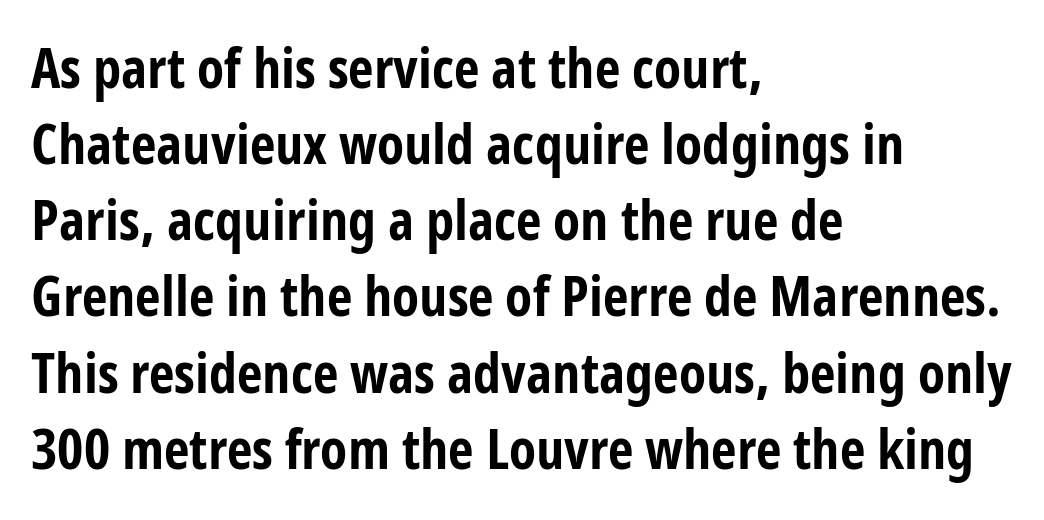
{"serif": "no", "italic": "no", "bold": "yes", "weight": "bold", "width": "condensed", "stroke_contrast": "low", "x_height": "medium", "monospaced": "no", "underline": "no", "align": "left", "line_spacing": "normal", "line_spacing_ratio": 1.36, "letter_spacing": "normal", "letter_spacing_em": 0.0, "glyph_px": 56}
